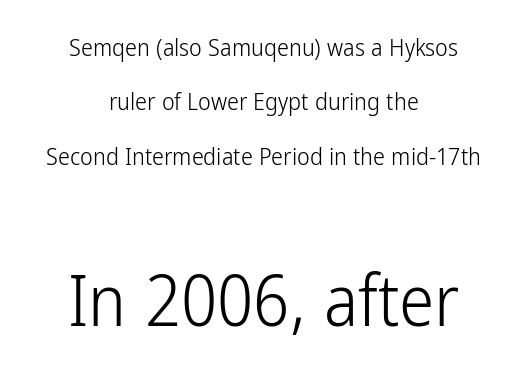
The image shows 71 px light, condensed sans-serif type, upright; set centered, loose line spacing (2.27x), normal letter spacing, not underlined; the second (bottom) block is 2.96x larger; low stroke contrast and a medium x-height.
